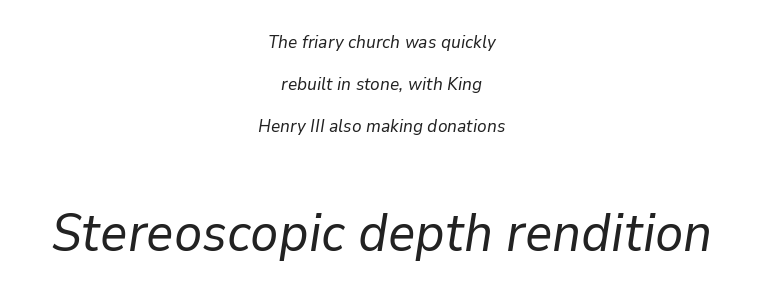
If you drew a line through each stem, it would be angled. The space directly below the letters is spotless. Every row of glyphs is offset so its center matches the block's center. The letters advance in unequal steps, a hallmark of proportional type. The vertical gap from one line to the next is large.
